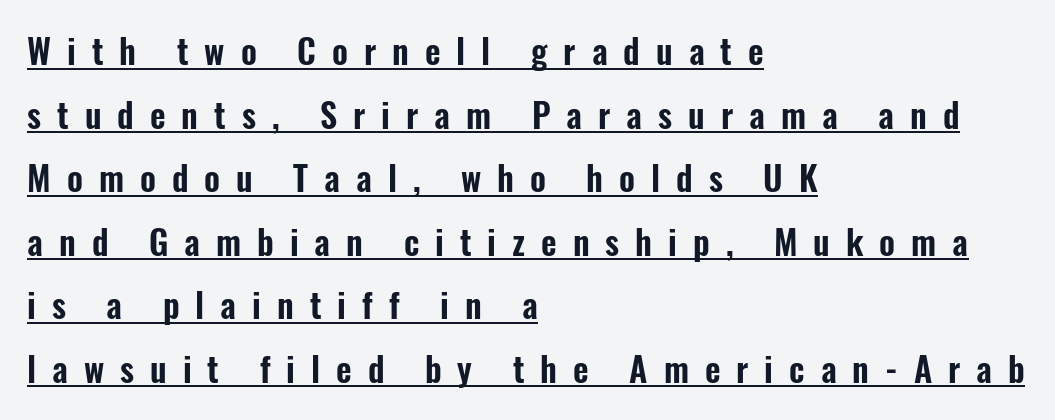
The image shows 34 px condensed sans-serif type, upright; set left-aligned, line spacing 1.87x, unusually wide letter spacing (+0.47 em), underlined; low stroke contrast and a medium x-height.
